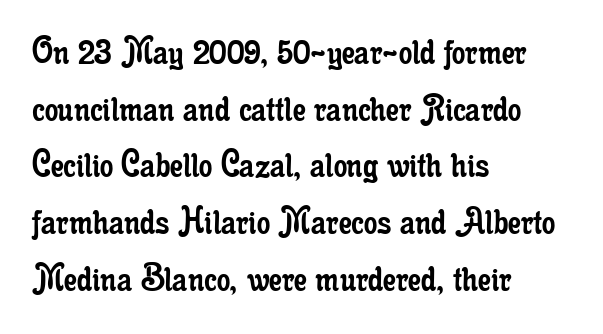
The lettering holds an erect, upright posture throughout. Rule under the text: the space is simply empty. Unlike a clean sans, this face finishes its strokes with serifs. Each line starts at the same left margin while the right side varies.
